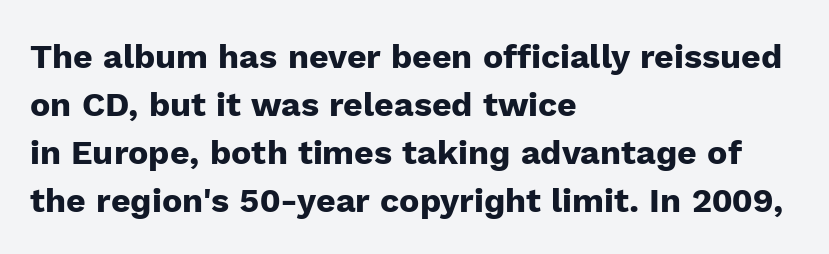
Q: Is the text bold? A: Yes.
Q: Is the text italic (slanted)? A: No, it is upright.
Q: Is the typeface a serif or a sans-serif typeface? A: Sans-serif.
Q: Is the text underlined? A: No.
Q: How is the paragraph aligned? A: Left-aligned.
Q: Is the spacing between letters normal or unusually wide? A: Normal.
Q: Is the spacing between lines tight, normal or loose? A: Normal.
Q: Width (condensed, normal, or wide)? A: Normal.
Q: Stroke contrast? A: Low.
Q: x-height? A: Medium.
Q: Monospaced? A: No.
